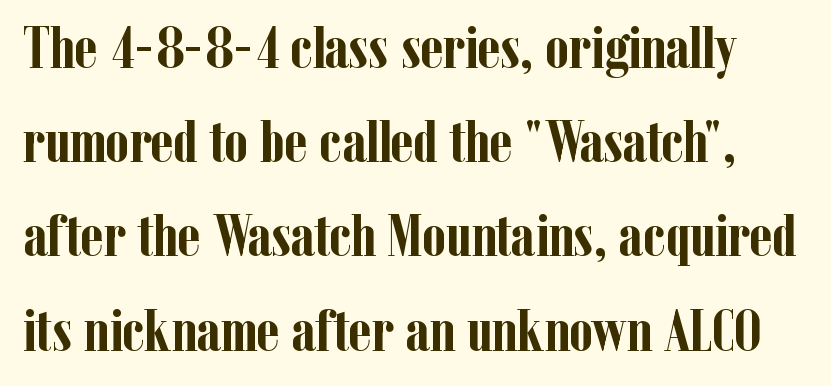
The image shows 60 px semibold, condensed serif type, upright; set normal line spacing (1.57x), normal letter spacing, not underlined; low stroke contrast and a medium x-height.
